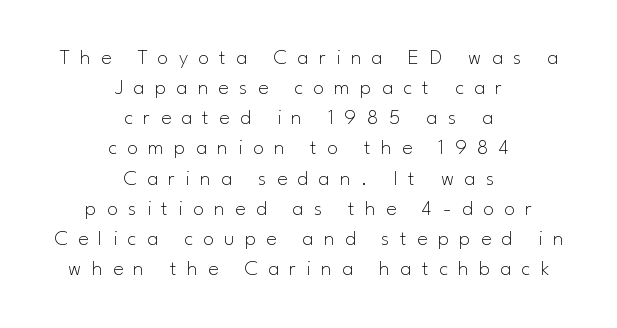
{"italic": "no", "bold": "no", "underline": "no", "align": "center", "line_spacing": "normal", "line_spacing_ratio": 1.37, "letter_spacing": "wide", "letter_spacing_em": 0.47, "glyph_px": 22}
